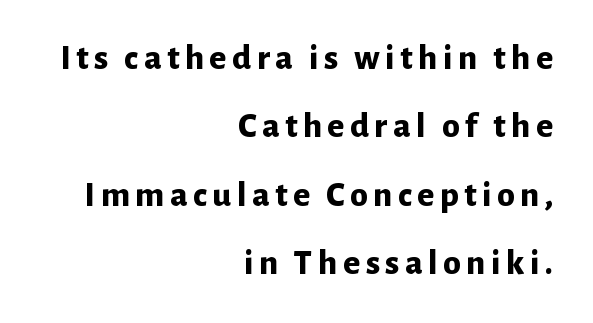
{"serif": "no", "italic": "no", "bold": "yes", "weight": "bold", "width": "normal", "stroke_contrast": "low", "x_height": "medium", "monospaced": "no", "underline": "no", "align": "right", "line_spacing": "loose", "line_spacing_ratio": 1.9, "glyph_px": 36}
